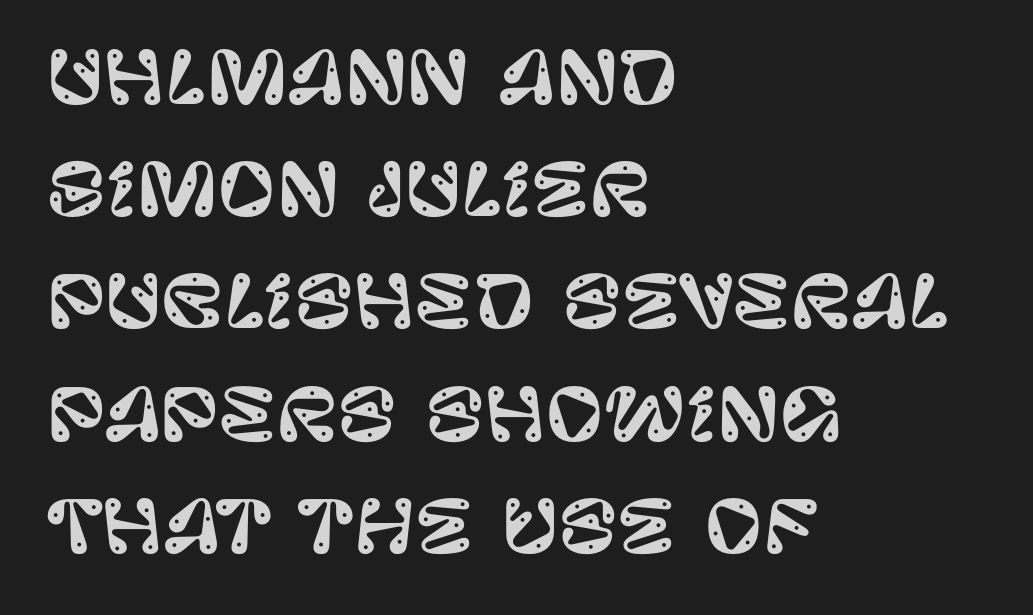
Q: Is the text italic (slanted)? A: Yes.
Q: Is the typeface a serif or a sans-serif typeface? A: Sans-serif.
Q: Is the text underlined? A: No.
Q: How is the paragraph aligned? A: Left-aligned.
Q: Is the spacing between letters normal or unusually wide? A: Normal.
Q: Is the spacing between lines tight, normal or loose? A: Normal.
Q: Width (condensed, normal, or wide)? A: Normal.
Q: Stroke contrast? A: Low.
Q: x-height? A: Large.
Q: Monospaced? A: No.
